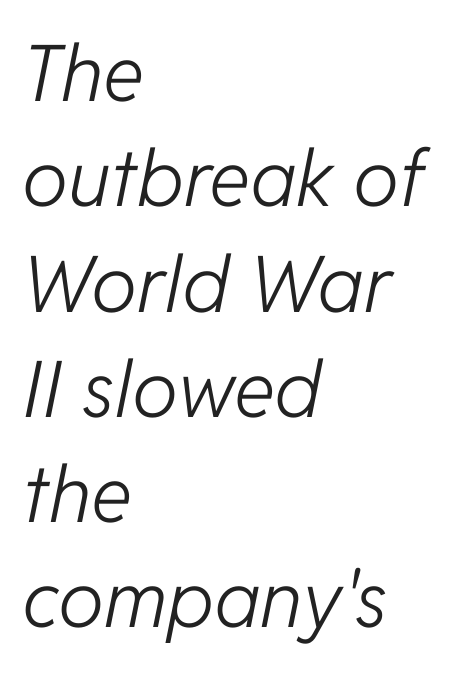
{"italic": "yes", "lean": "right", "slant_degrees": 11, "bold": "no", "weight": "light", "width": "normal", "stroke_contrast": "low", "x_height": "medium", "monospaced": "no", "underline": "no", "align": "left", "line_spacing": "normal", "line_spacing_ratio": 1.35, "letter_spacing": "normal", "letter_spacing_em": 0.0, "glyph_px": 78}
